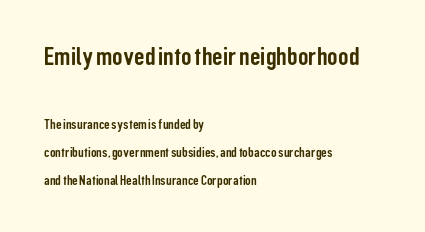
The image shows 26 px text type, upright; set left-aligned, loose line spacing (2.0x), normal letter spacing, not underlined; the first (top) block is 1.86x larger.
